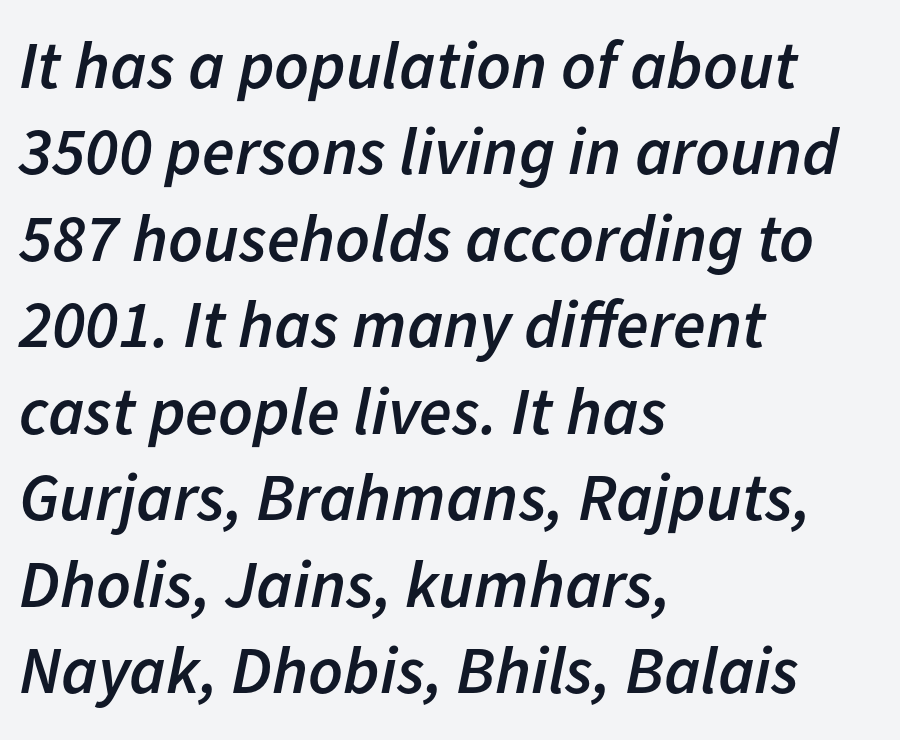
{"italic": "yes", "lean": "right", "slant_degrees": 11, "bold": "semi", "weight": "semibold", "width": "normal", "stroke_contrast": "low", "x_height": "medium", "monospaced": "no", "underline": "no", "align": "left", "line_spacing": "normal", "line_spacing_ratio": 1.29, "letter_spacing": "normal", "letter_spacing_em": 0.0, "glyph_px": 67}
